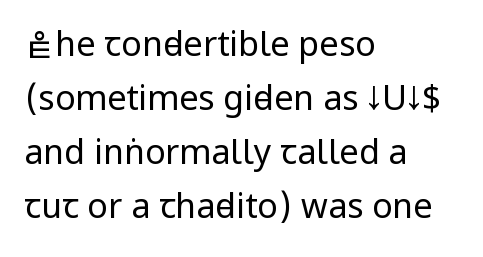
{"serif": "no", "italic": "no", "bold": "no", "weight": "regular", "width": "condensed", "stroke_contrast": "low", "underline": "no", "align": "left", "line_spacing": "normal", "line_spacing_ratio": 1.59, "letter_spacing": "normal", "letter_spacing_em": 0.0, "glyph_px": 34}
